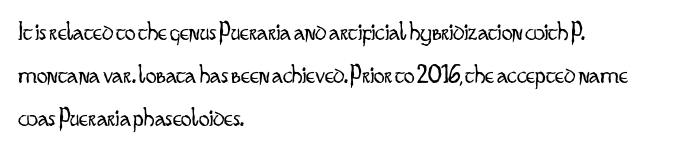
The image shows 27 px text type, upright; set left-aligned, normal line spacing (1.59x), normal letter spacing, not underlined.
